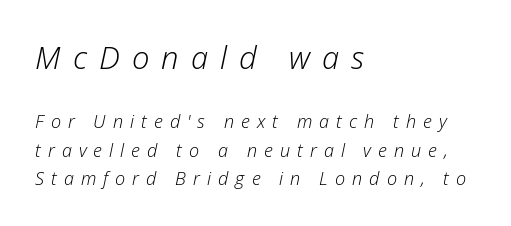
Looks like regular typesetting: each glyph gets only the width it needs. Character size in the leading block exceeds that of the trailing block. Each new line begins a customary step beneath the previous one. The passage is arranged the way most books set body copy — flush left.
